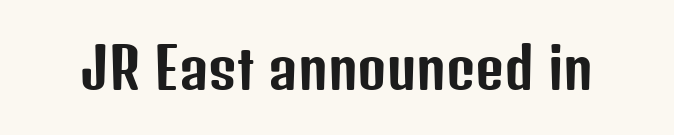
The type family on display is of the sans-serif kind. Between one letter and the next there's only the usual sliver of space. Do the characters align in a grid? No, the font is proportional. The area under the type is left untouched. A typesetter would mark this as roman, not italic.
